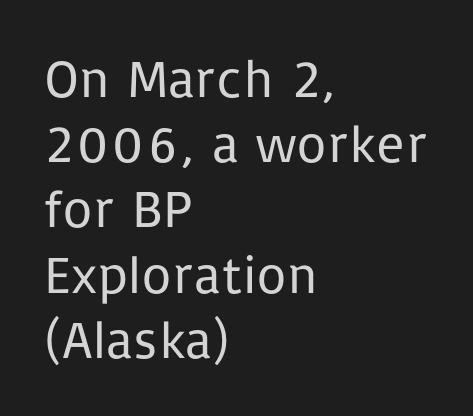
The weight tops out at a normal text grade. The lettering stays uniformly vertical, giving the passage a roman look. The foot of each line stays bare and open. Note the varied advance widths — an 'i' is clearly narrower than an 'm'. Nope, no serifs anywhere on these letters. The face used here is rendered with its standard letterfit.
